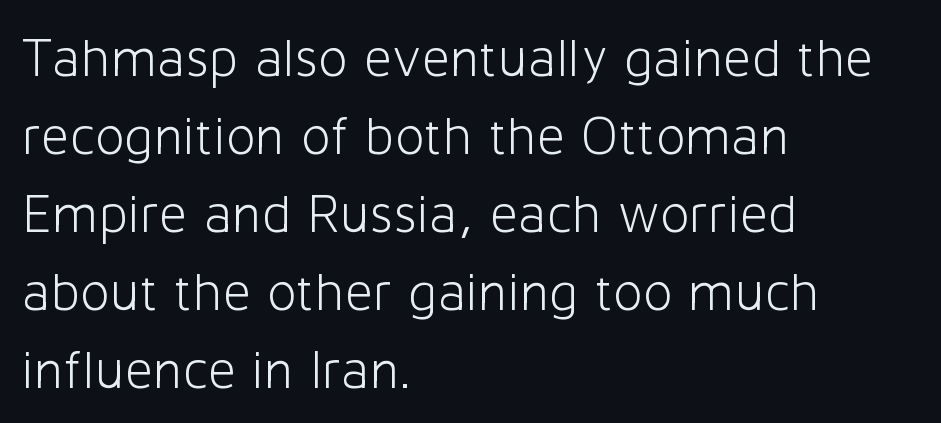
The image shows 55 px light sans-serif type, upright; set left-aligned, normal line spacing (1.42x), normal letter spacing, not underlined; low stroke contrast and a medium x-height.
